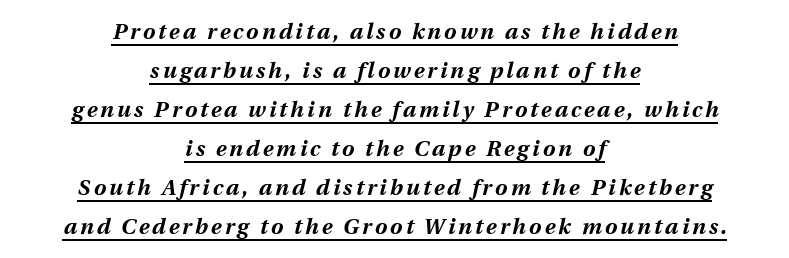
This is oblique type, the kind used for emphasis or titles. The strokes are fattened all the way to bold. Neither beginnings nor endings align; midpoints do. In designer terms, the underline attribute is active on this setting.
